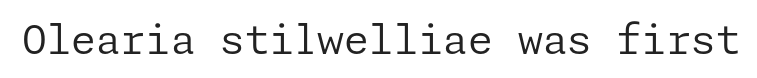
The string is rendered with underlining switched off. Bold? No — there's no thickening of the strokes. What kind of face is this? One without serifs — a sans. Vertical strokes here are truly vertical. The letterforms sit shoulder to shoulder at normal distance.
